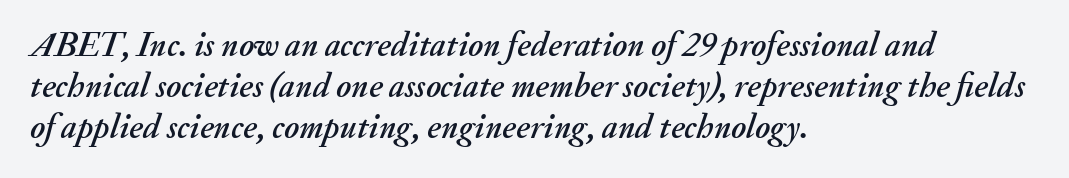
The image shows 34 px text type, italic (leaning right); set left-aligned, line spacing 1.21x, normal letter spacing, not underlined; medium stroke contrast and a small x-height.
